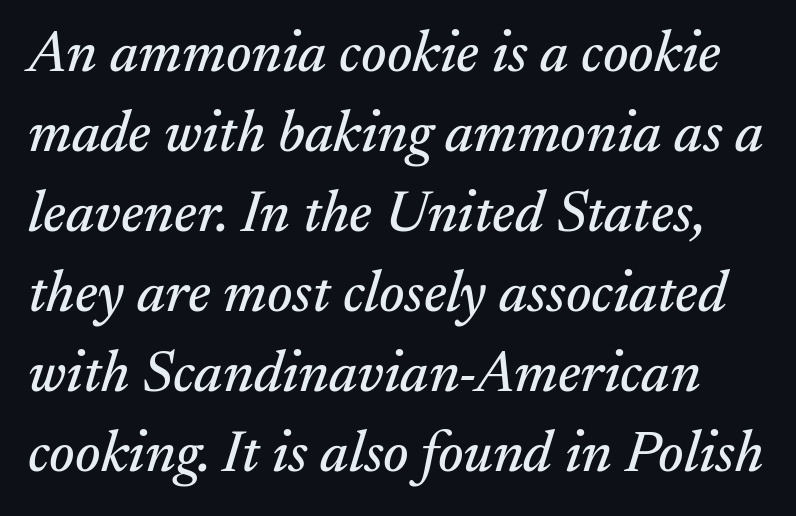
The image shows 58 px serif type, italic (leaning right); set normal line spacing (1.38x), normal letter spacing, not underlined; medium stroke contrast and a small x-height.
